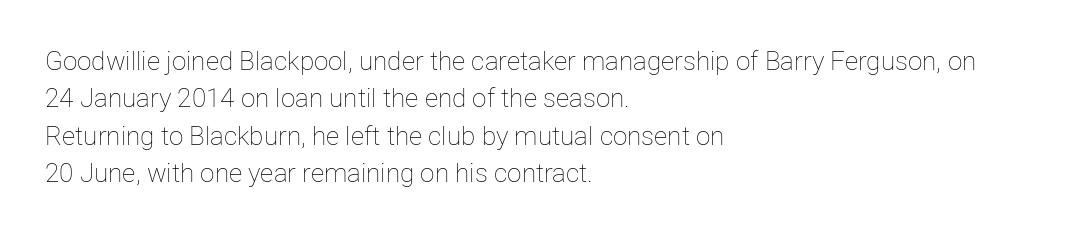
{"italic": "no", "bold": "no", "underline": "no", "align": "left", "line_spacing": "normal", "line_spacing_ratio": 1.44, "letter_spacing": "normal", "letter_spacing_em": 0.0, "glyph_px": 26}
